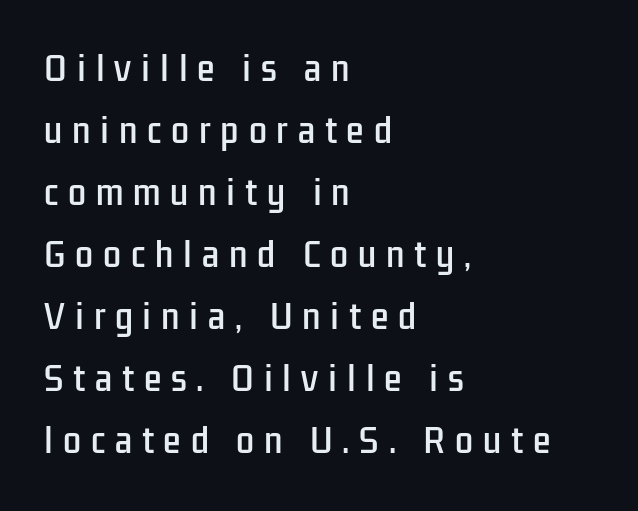
The image shows 32 px condensed sans-serif type, upright; set left-aligned, loose line spacing (1.94x), unusually wide letter spacing (+0.31 em), not underlined; low stroke contrast and a medium x-height.
